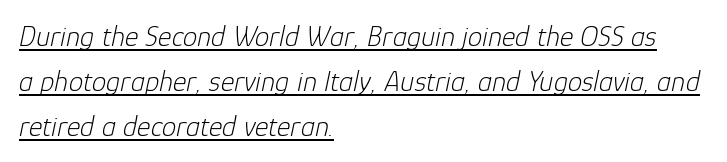
Q: Is the text bold? A: No.
Q: Is the text italic (slanted)? A: Yes, it leans right by about 12 degrees.
Q: Is the text underlined? A: Yes.
Q: How is the paragraph aligned? A: Left-aligned.
Q: Is the spacing between letters normal or unusually wide? A: Normal.
Q: Is the spacing between lines tight, normal or loose? A: Normal.
Q: Width (condensed, normal, or wide)? A: Normal.
Q: Stroke contrast? A: Low.
Q: x-height? A: Medium.
Q: Monospaced? A: No.
